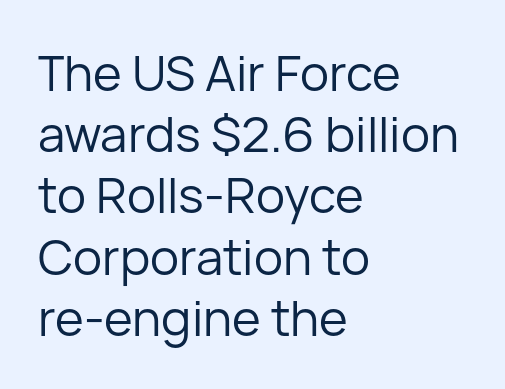
Q: Is the text bold? A: No.
Q: Is the text italic (slanted)? A: No, it is upright.
Q: Is the typeface a serif or a sans-serif typeface? A: Sans-serif.
Q: Is the text underlined? A: No.
Q: How is the paragraph aligned? A: Left-aligned.
Q: Is the spacing between letters normal or unusually wide? A: Normal.
Q: Is the spacing between lines tight, normal or loose? A: Normal.
Q: Width (condensed, normal, or wide)? A: Normal.
Q: Stroke contrast? A: Low.
Q: x-height? A: Medium.
Q: Monospaced? A: No.
